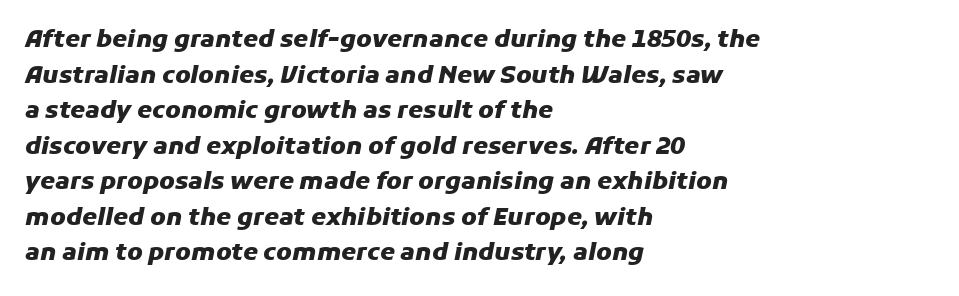
Q: Is the text bold? A: Yes.
Q: Is the text italic (slanted)? A: Yes, it leans right by about 11 degrees.
Q: Is the text underlined? A: No.
Q: How is the paragraph aligned? A: Left-aligned.
Q: Is the spacing between letters normal or unusually wide? A: Normal.
Q: Is the spacing between lines tight, normal or loose? A: Normal.
